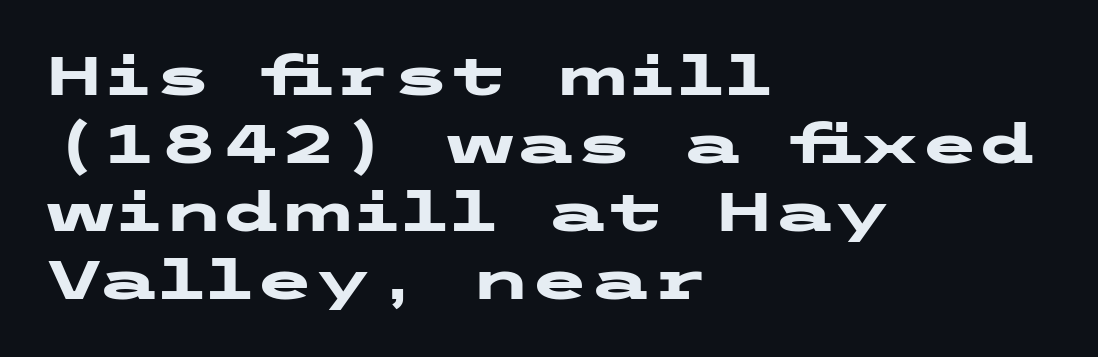
{"serif": "no", "italic": "no", "bold": "yes", "weight": "heavy", "width": "wide", "stroke_contrast": "low", "x_height": "medium", "underline": "no", "align": "left", "line_spacing": "normal", "line_spacing_ratio": 1.26, "letter_spacing": "normal", "letter_spacing_em": 0.0, "glyph_px": 54}
